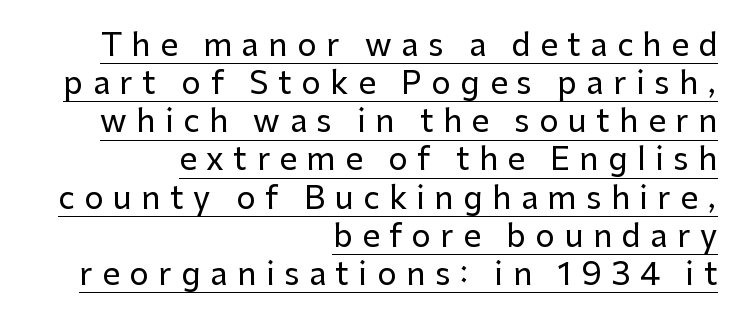
{"serif": "no", "italic": "no", "width": "normal", "stroke_contrast": "low", "x_height": "medium", "monospaced": "no", "underline": "yes", "align": "right", "line_spacing_ratio": 1.23, "letter_spacing": "wide", "letter_spacing_em": 0.31, "glyph_px": 31}
